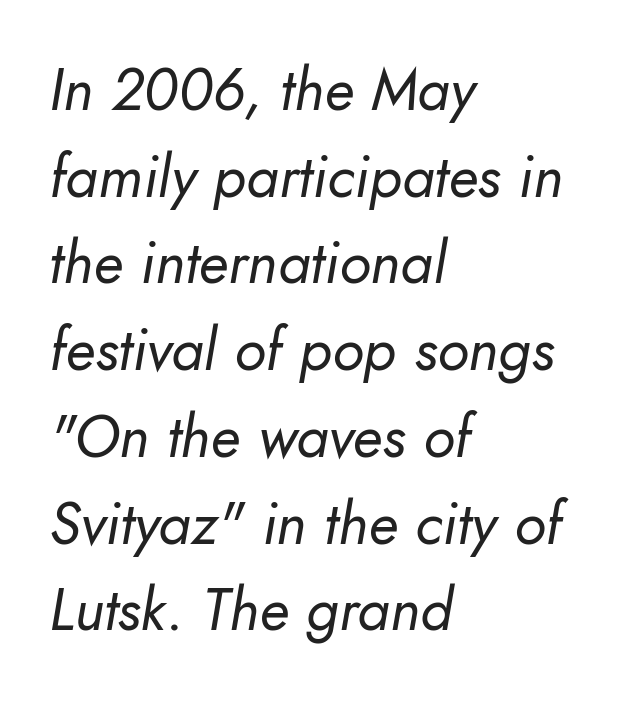
Q: Is the text bold? A: No.
Q: Is the text italic (slanted)? A: Yes, it leans right by about 10 degrees.
Q: Is the text underlined? A: No.
Q: How is the paragraph aligned? A: Left-aligned.
Q: Is the spacing between letters normal or unusually wide? A: Normal.
Q: Is the spacing between lines tight, normal or loose? A: Normal.
Q: Width (condensed, normal, or wide)? A: Normal.
Q: Stroke contrast? A: Low.
Q: x-height? A: Small.
Q: Monospaced? A: No.
